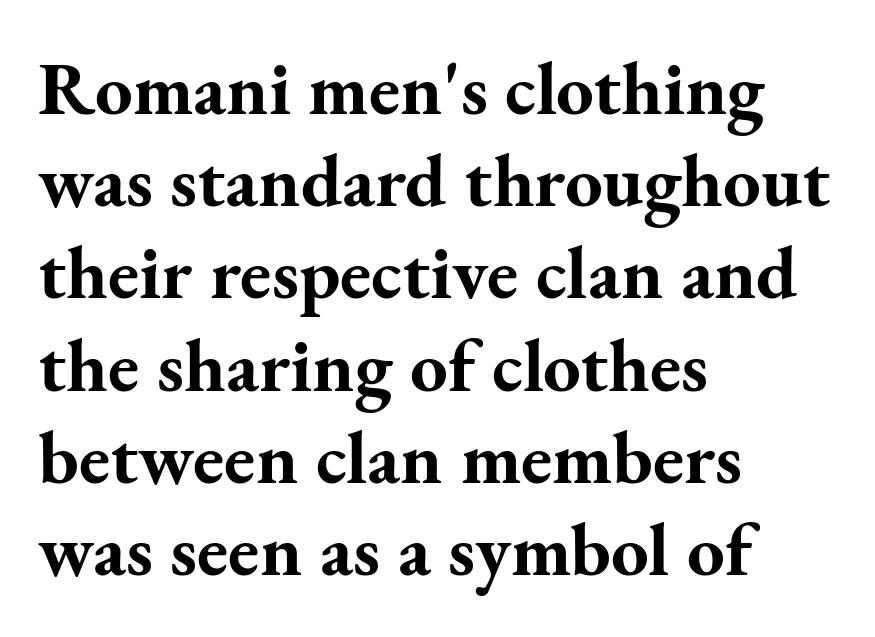
The image shows 75 px bold serif type, upright; set left-aligned, line spacing 1.23x, normal letter spacing, not underlined; medium stroke contrast and a small x-height.
